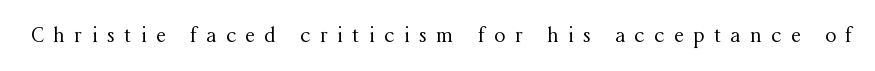
The image shows 20 px text type, upright; set unusually wide letter spacing (+0.48 em), not underlined.
